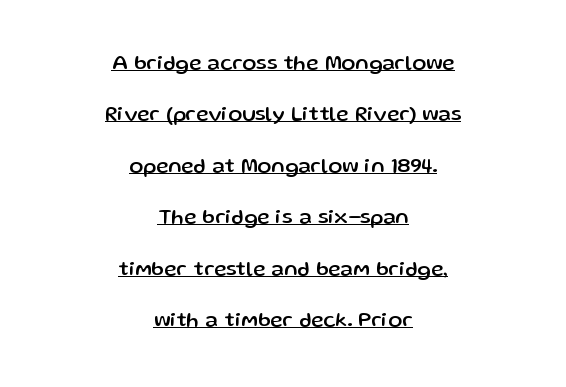
Q: Is the text italic (slanted)? A: No, it is upright.
Q: Is the text underlined? A: Yes.
Q: How is the paragraph aligned? A: Centered.
Q: Is the spacing between letters normal or unusually wide? A: Normal.
Q: Is the spacing between lines tight, normal or loose? A: Loose.
